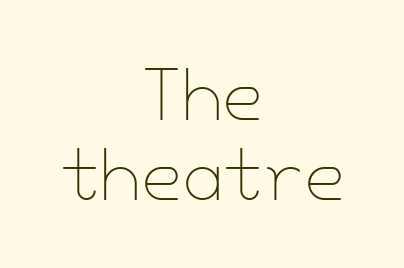
{"italic": "no", "bold": "no", "weight": "thin", "width": "normal", "stroke_contrast": "low", "x_height": "small", "underline": "no", "align": "center", "line_spacing_ratio": 1.21, "letter_spacing": "normal", "letter_spacing_em": 0.0, "glyph_px": 66}
